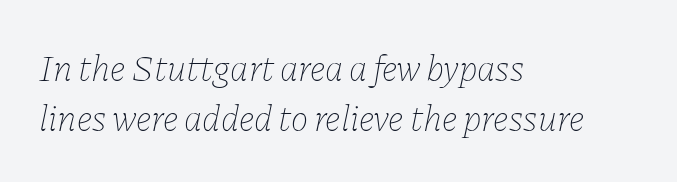
The image shows 37 px thin type, italic (leaning right); set left-aligned, normal line spacing (1.35x), normal letter spacing, not underlined; low stroke contrast and a medium x-height.
